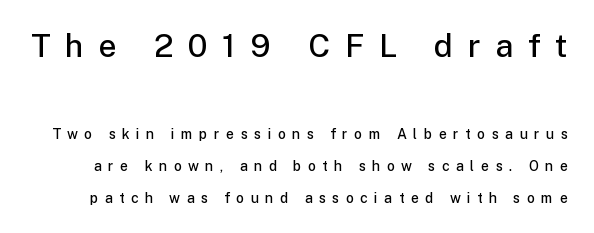
{"serif": "no", "italic": "no", "bold": "semi", "weight": "semibold", "width": "normal", "stroke_contrast": "low", "x_height": "medium", "monospaced": "no", "underline": "no", "line_spacing": "loose", "line_spacing_ratio": 2.29, "letter_spacing": "wide", "letter_spacing_em": 0.46, "larger_block": "first", "size_ratio": 2.29, "glyph_px": 32}
